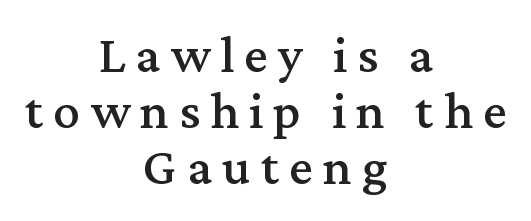
Interline gaps are noticeably narrow in this sample. This rendering features lettering with no underline. Old-style or modern, the face here clearly has serifs. These lines are centered, leaving both edges ragged. Italic: no, the glyphs are upright roman.
